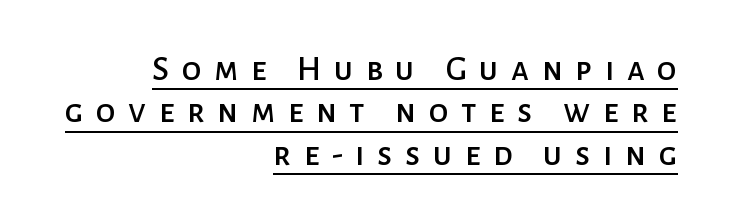
The image shows 35 px sans-serif type, upright; set right-aligned, line spacing 1.21x, unusually wide letter spacing (+0.36 em), underlined; low stroke contrast and a medium x-height.
